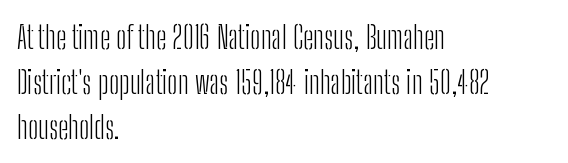
The image shows 32 px light, condensed sans-serif type, upright; set left-aligned, normal line spacing (1.4x), normal letter spacing, not underlined; low stroke contrast and a medium x-height.
